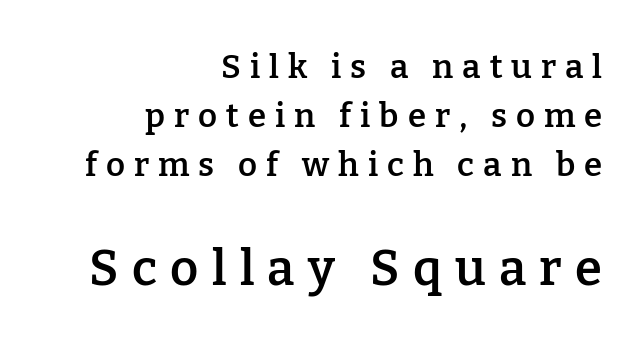
The image shows 49 px semibold serif type, upright; set right-aligned, normal line spacing (1.49x), unusually wide letter spacing (+0.27 em), not underlined; the second (bottom) block is 1.48x larger; low stroke contrast and a medium x-height.
